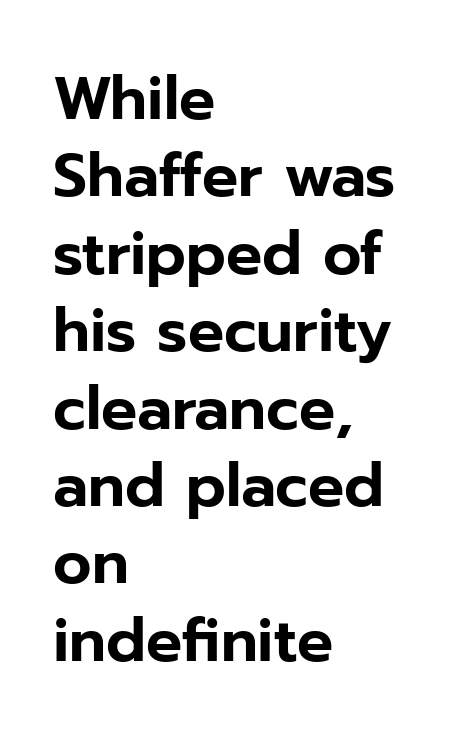
How are the letters spaced? Ordinarily, with no added tracking. Descenders hang freely into open space. A typesetter would mark this as roman, not italic. Every row of glyphs begins at an identical x-position on the left. Letterform terminals end flat and unadorned throughout the passage.
